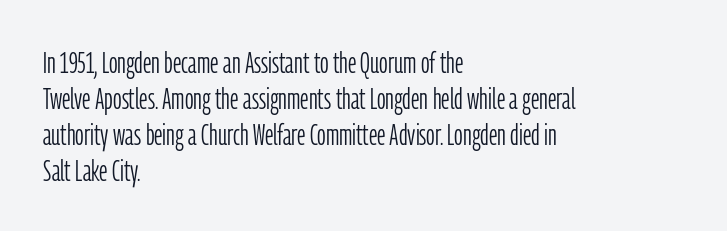
Q: Is the text bold? A: No.
Q: Is the text italic (slanted)? A: No, it is upright.
Q: Is the typeface a serif or a sans-serif typeface? A: Sans-serif.
Q: Is the text underlined? A: No.
Q: How is the paragraph aligned? A: Left-aligned.
Q: Is the spacing between letters normal or unusually wide? A: Normal.
Q: Width (condensed, normal, or wide)? A: Condensed.
Q: Stroke contrast? A: Low.
Q: x-height? A: Medium.
Q: Monospaced? A: No.
